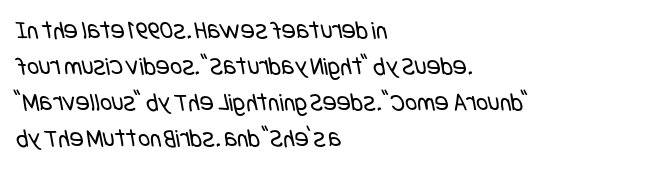
A normal amount of white space separates one row of letters from the next. Stems here are at most as thick as an everyday book face. A classic flush-left, rag-right setting is used for this passage. The zone under the glyphs is completely vacant.
